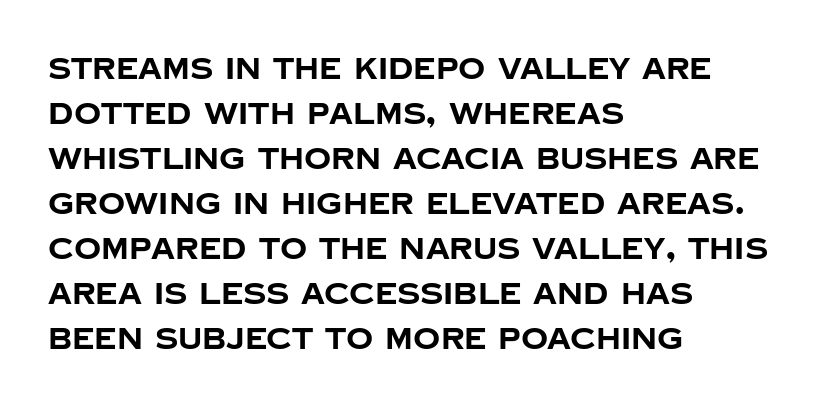
The image shows 30 px bold sans-serif type, upright; set left-aligned, normal line spacing (1.5x), normal letter spacing, not underlined; low stroke contrast and a large x-height.
